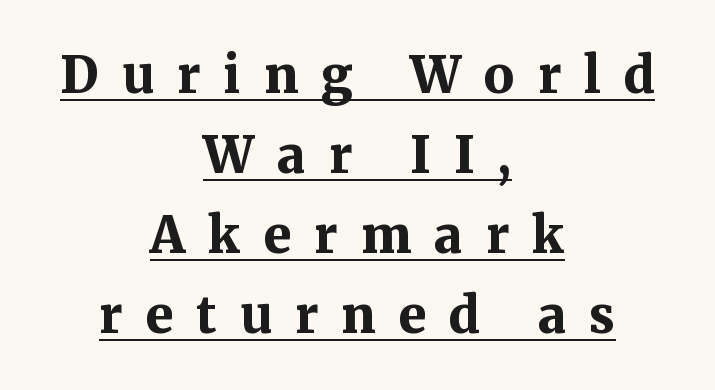
The image shows 50 px bold serif type, upright; set centered, normal line spacing (1.6x), unusually wide letter spacing (+0.46 em), underlined; medium stroke contrast and a medium x-height.
